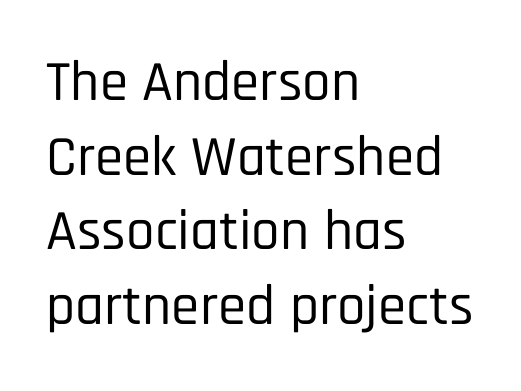
The image shows 57 px condensed sans-serif type, upright; set left-aligned, normal line spacing (1.31x), normal letter spacing, not underlined; low stroke contrast and a large x-height.
